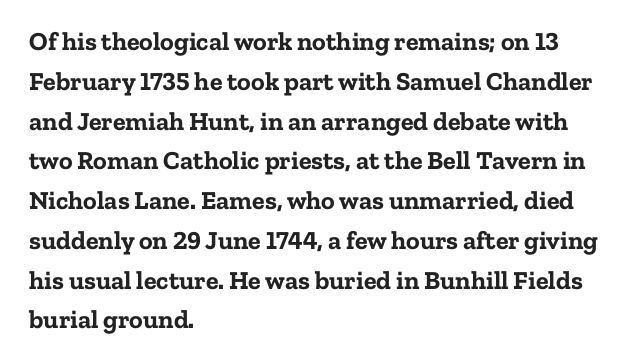
Q: Is the text bold? A: Yes.
Q: Is the text italic (slanted)? A: No, it is upright.
Q: Is the text underlined? A: No.
Q: How is the paragraph aligned? A: Left-aligned.
Q: Is the spacing between letters normal or unusually wide? A: Normal.
Q: Is the spacing between lines tight, normal or loose? A: Normal.
